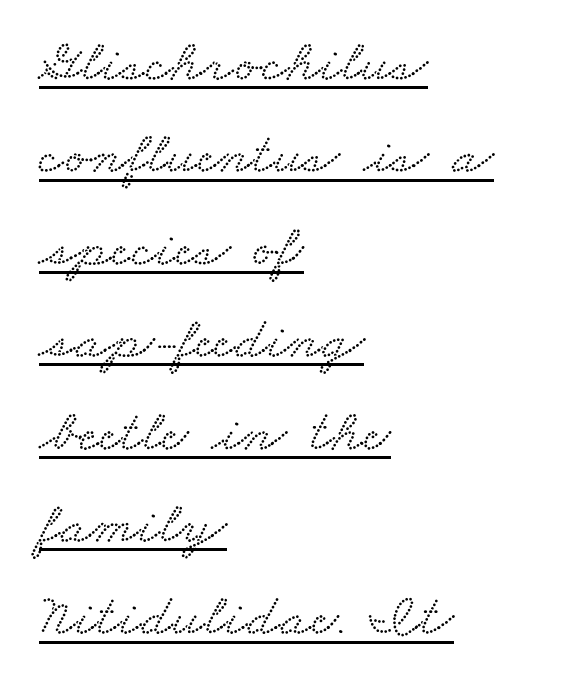
{"serif": "yes", "width": "wide", "stroke_contrast": "low", "x_height": "small", "monospaced": "no", "underline": "yes", "align": "left", "line_spacing": "normal", "line_spacing_ratio": 1.54, "letter_spacing": "normal", "letter_spacing_em": 0.0, "glyph_px": 60}
